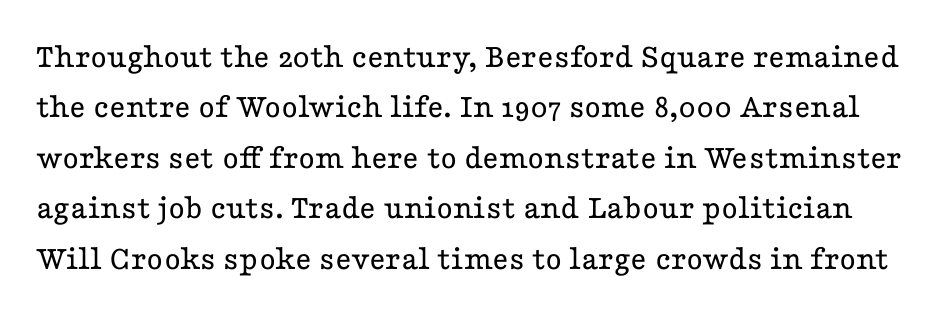
Q: Is the text bold? A: No.
Q: Is the text italic (slanted)? A: No, it is upright.
Q: Is the typeface a serif or a sans-serif typeface? A: Serif.
Q: Is the text underlined? A: No.
Q: Is the spacing between letters normal or unusually wide? A: Normal.
Q: Is the spacing between lines tight, normal or loose? A: Normal.
Q: Width (condensed, normal, or wide)? A: Wide.
Q: Stroke contrast? A: Low.
Q: x-height? A: Medium.
Q: Monospaced? A: No.
